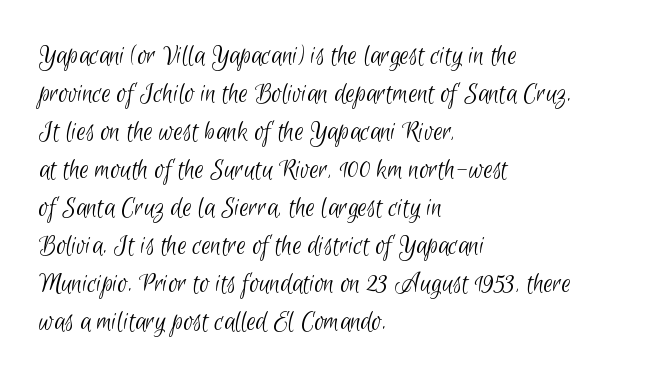
Q: Is the text bold? A: No.
Q: Is the typeface a serif or a sans-serif typeface? A: Sans-serif.
Q: Is the text underlined? A: No.
Q: How is the paragraph aligned? A: Left-aligned.
Q: Is the spacing between letters normal or unusually wide? A: Normal.
Q: Is the spacing between lines tight, normal or loose? A: Normal.
Q: Width (condensed, normal, or wide)? A: Condensed.
Q: Stroke contrast? A: Low.
Q: x-height? A: Small.
Q: Monospaced? A: No.
